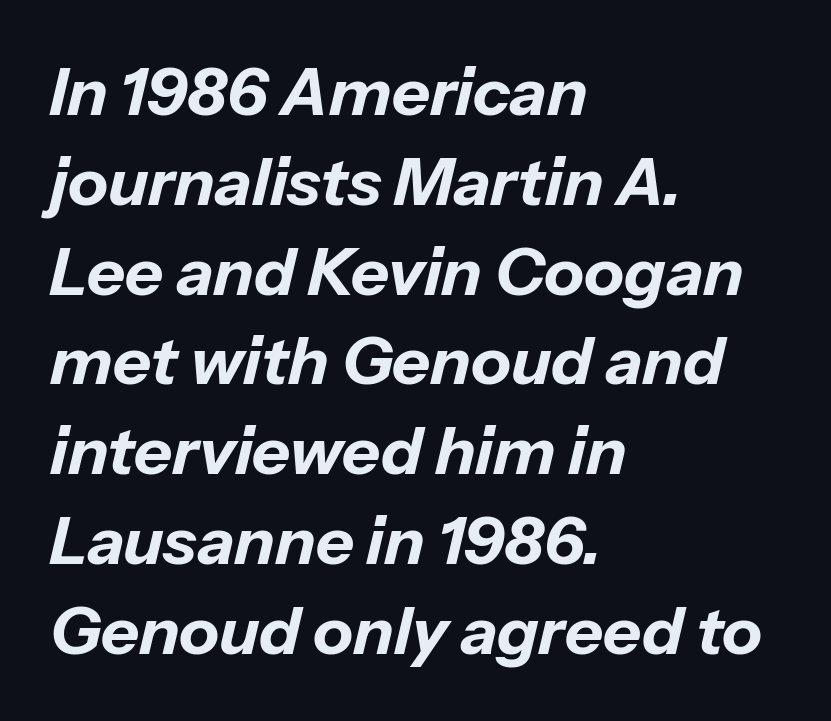
Q: Is the text bold? A: Yes.
Q: Is the text italic (slanted)? A: Yes, it leans right by about 13 degrees.
Q: Is the text underlined? A: No.
Q: How is the paragraph aligned? A: Left-aligned.
Q: Is the spacing between letters normal or unusually wide? A: Normal.
Q: Is the spacing between lines tight, normal or loose? A: Normal.
Q: Width (condensed, normal, or wide)? A: Normal.
Q: Stroke contrast? A: Low.
Q: x-height? A: Medium.
Q: Monospaced? A: No.
